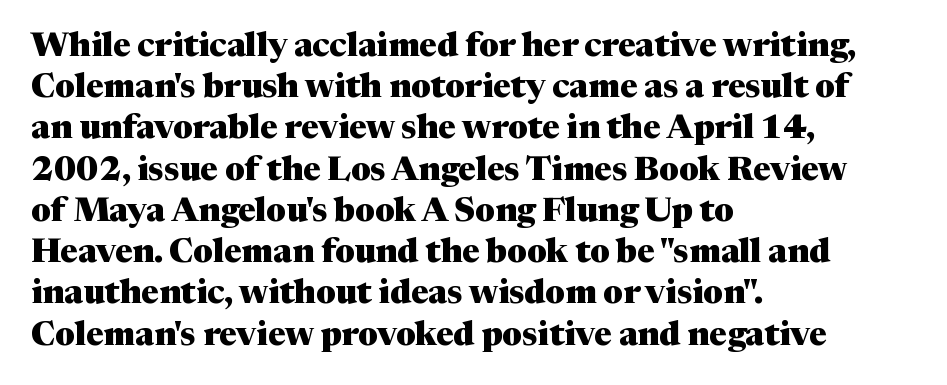
The image shows 33 px heavy serif type, upright; set left-aligned, normal line spacing (1.25x), normal letter spacing, not underlined; medium stroke contrast and a medium x-height.
